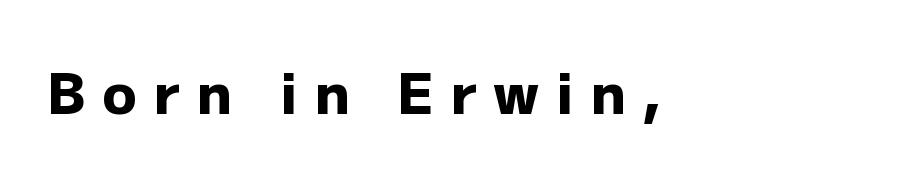
The passage shown is emphatically bold. Serif or sans? Sans — the stroke terminals are bare. This rendering features lettering with no underline. Short note: letters widely spaced.
